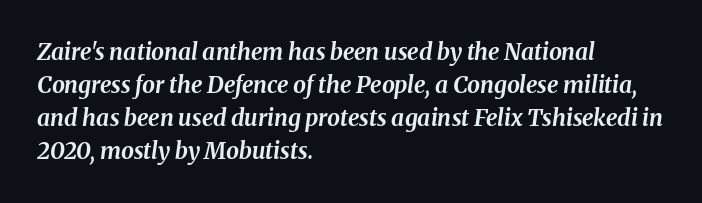
The image shows 23 px bold type, italic (leaning right); set left-aligned, normal line spacing (1.43x), normal letter spacing, not underlined.
